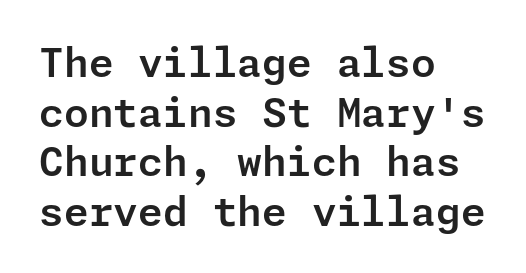
Where is the straight margin? On the left. Does the type have serifs? No, each stem ends abruptly. Underline: absent. Standard letterfit; no display-style spreading of the glyphs. Designer's note — italics off, roman on.
